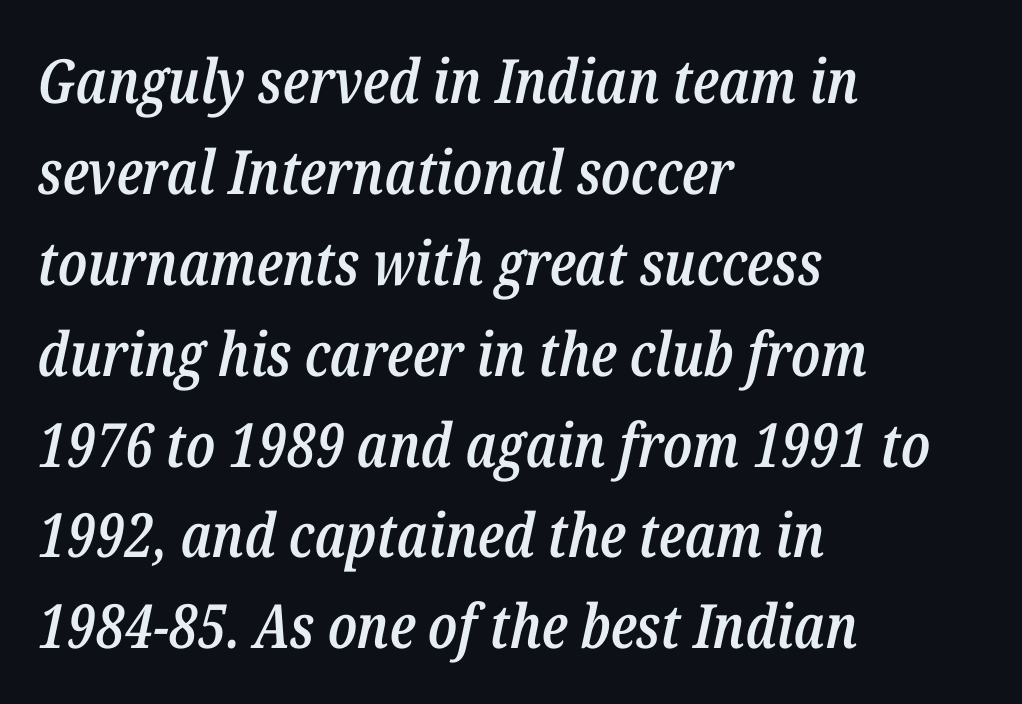
Clear beneath every line of the passage. This sample has the flowing, uneven cadence of proportional lettering. Normally led — the rows are evenly, conventionally spaced. A semibold gives these letters moderate extra thickness, short of bold. Notice how the passage keeps a crisp vertical edge on the left only.
